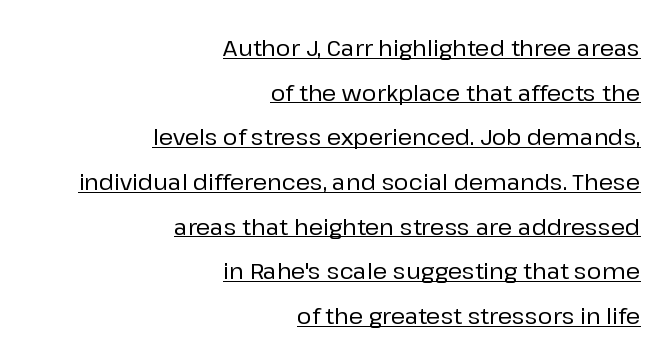
Q: Is the text italic (slanted)? A: No, it is upright.
Q: Is the text underlined? A: Yes.
Q: How is the paragraph aligned? A: Right-aligned.
Q: Is the spacing between letters normal or unusually wide? A: Normal.
Q: Is the spacing between lines tight, normal or loose? A: Loose.
